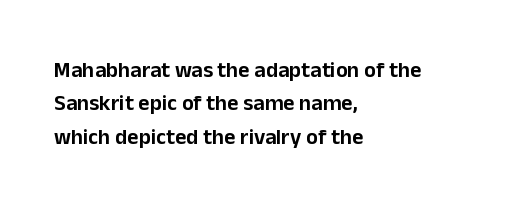
The image shows 22 px text type, upright; set left-aligned, normal line spacing (1.52x), normal letter spacing, not underlined.
